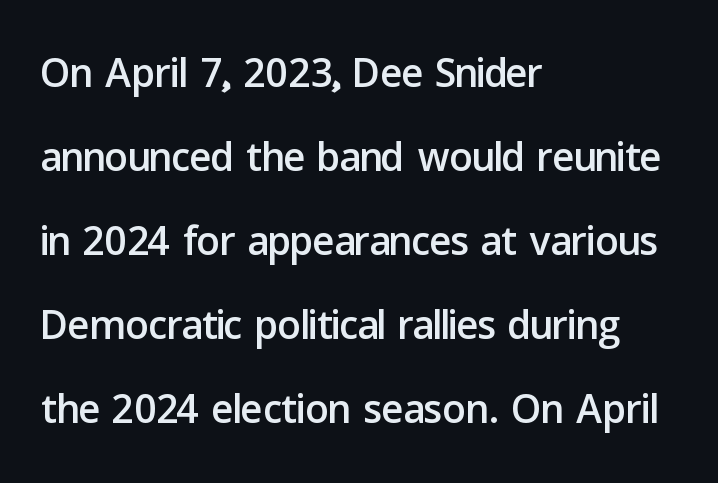
Q: Is the text italic (slanted)? A: No, it is upright.
Q: Is the typeface a serif or a sans-serif typeface? A: Sans-serif.
Q: Is the text underlined? A: No.
Q: How is the paragraph aligned? A: Left-aligned.
Q: Is the spacing between letters normal or unusually wide? A: Normal.
Q: Is the spacing between lines tight, normal or loose? A: Normal.
Q: Width (condensed, normal, or wide)? A: Normal.
Q: Stroke contrast? A: Low.
Q: x-height? A: Medium.
Q: Monospaced? A: No.
